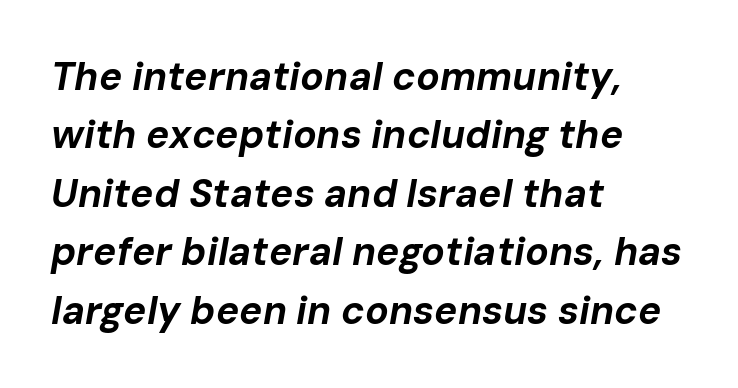
Descender tails drop into unmarked territory. Proportional: the letters do not fall into vertical columns. Honestly, the letter spacing is just normal — you wouldn't notice it. The typesetting leans heavy: a genuine bold.
